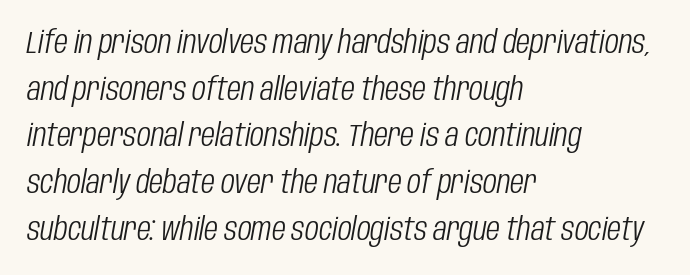
Character widths vary here, with narrow letters taking less room than wide ones. Which margin do the lines hug? The left one — the right edge is uneven. Rendered with sloped, italic letterforms. The tracking reads as untouched default to a designer's eye.
